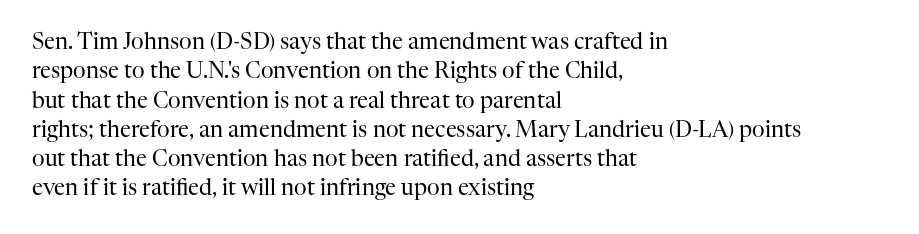
The image shows 22 px text type, upright; set left-aligned, normal line spacing (1.33x), normal letter spacing, not underlined.
